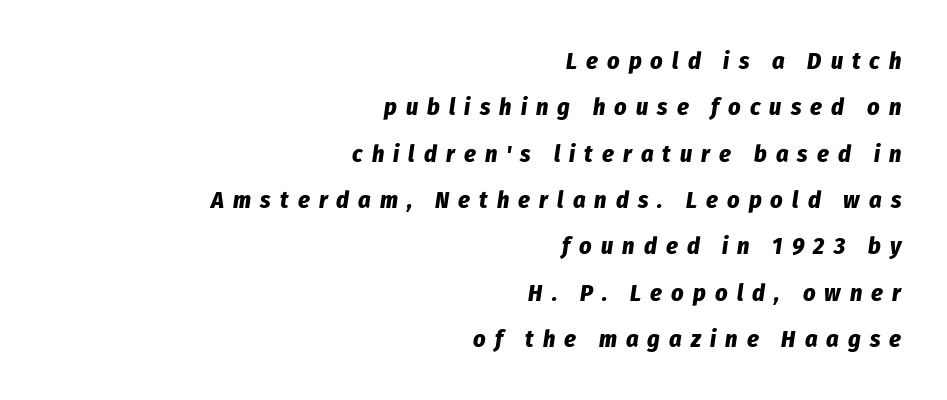
{"italic": "yes", "lean": "right", "slant_degrees": 8, "bold": "yes", "underline": "no", "align": "right", "line_spacing": "loose", "line_spacing_ratio": 1.93, "letter_spacing": "wide", "letter_spacing_em": 0.38, "glyph_px": 24}
